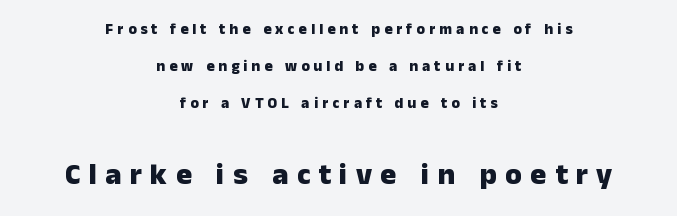
The image shows 30 px heavy sans-serif type, upright; set centered, loose line spacing (2.46x), unusually wide letter spacing (+0.28 em), not underlined; the second (bottom) block is 2.0x larger; low stroke contrast and a medium x-height.
